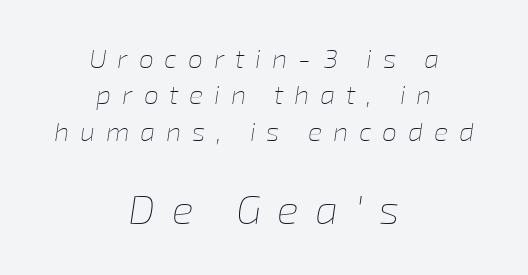
{"italic": "yes", "lean": "right", "slant_degrees": 8, "bold": "no", "weight": "thin", "width": "normal", "stroke_contrast": "low", "x_height": "medium", "monospaced": "no", "underline": "no", "align": "center", "line_spacing": "normal", "line_spacing_ratio": 1.35, "letter_spacing": "wide", "letter_spacing_em": 0.4, "larger_block": "second", "size_ratio": 1.52, "glyph_px": 41}
